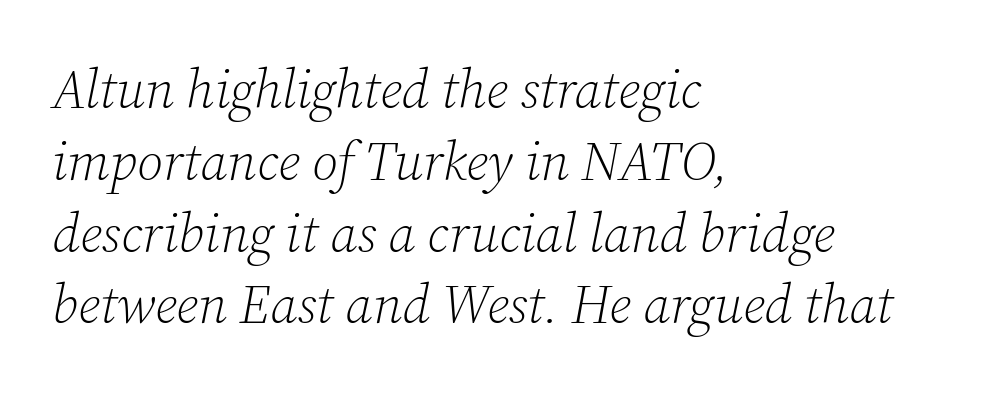
The image shows 54 px light serif type, italic (leaning right); set left-aligned, normal line spacing (1.33x), normal letter spacing, not underlined; low stroke contrast and a medium x-height.
